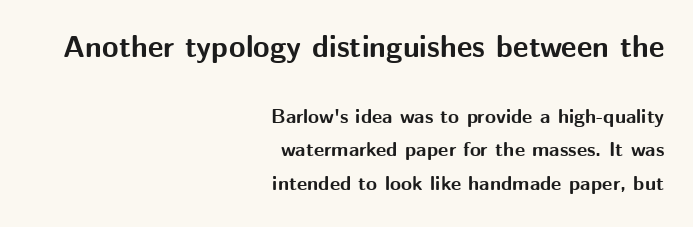
Q: Is the text bold? A: Yes.
Q: Is the text italic (slanted)? A: No, it is upright.
Q: Is the typeface a serif or a sans-serif typeface? A: Sans-serif.
Q: Is the text underlined? A: No.
Q: How is the paragraph aligned? A: Right-aligned.
Q: Is the spacing between letters normal or unusually wide? A: Normal.
Q: Is the spacing between lines tight, normal or loose? A: Normal.
Q: Which block of text is set in a larger size, the first (top) or the second (bottom)? A: The first (top) one.
Q: Width (condensed, normal, or wide)? A: Normal.
Q: Stroke contrast? A: Medium.
Q: x-height? A: Medium.
Q: Monospaced? A: No.
